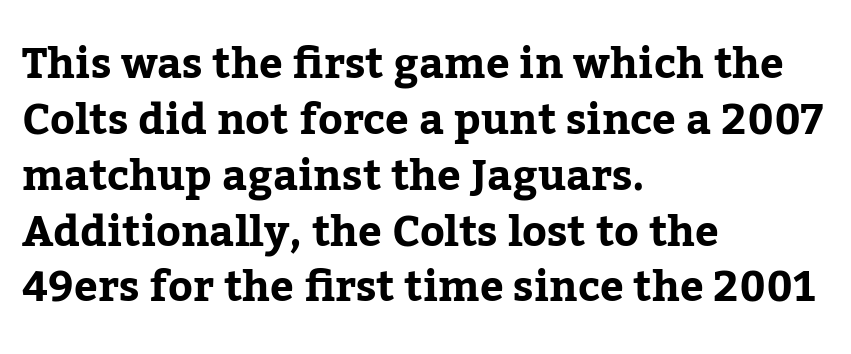
Reading down the column, the eye jumps a familiar distance to each next line. As a designer I'd log this as weight 700, bold. Beneath every word, the page is bare. A classic flush-left, rag-right setting is used for this passage.
